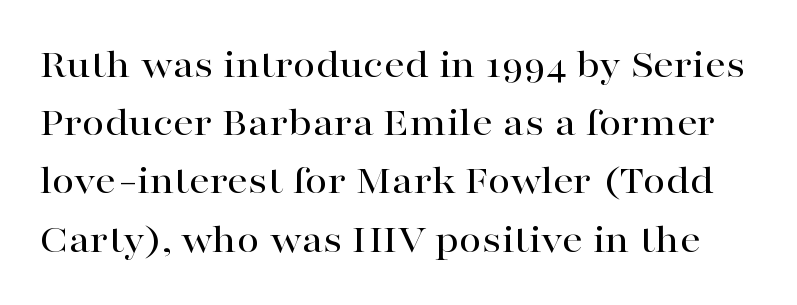
The image shows 41 px wide serif type, upright; set normal line spacing (1.42x), normal letter spacing, not underlined; high stroke contrast and a medium x-height.
